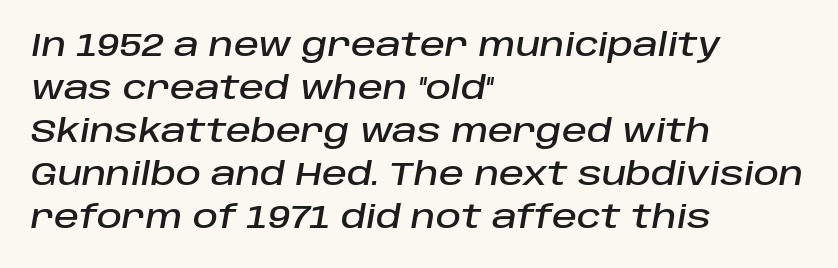
Q: Is the text italic (slanted)? A: Yes, it leans right by about 10 degrees.
Q: Is the text underlined? A: No.
Q: How is the paragraph aligned? A: Left-aligned.
Q: Is the spacing between letters normal or unusually wide? A: Normal.
Q: Is the spacing between lines tight, normal or loose? A: Normal.
Q: Width (condensed, normal, or wide)? A: Normal.
Q: Stroke contrast? A: Low.
Q: x-height? A: Large.
Q: Monospaced? A: No.
